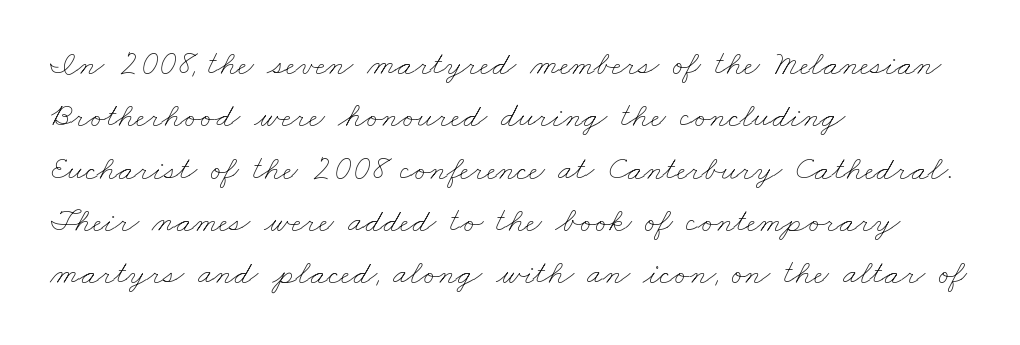
The rendering uses natural spacing where letterforms have individual widths. The gaps between neighbouring characters are ordinary and unremarkable. One glance says typical: line gaps are just what's usual. No word sits above an underline. Bold? No — there's no thickening of the strokes.
